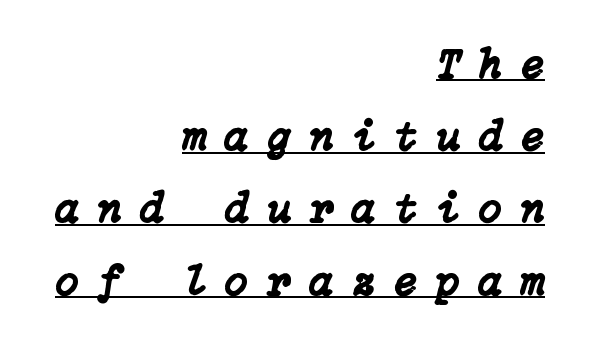
The image shows 42 px text type, italic (leaning right); set right-aligned, line spacing 1.72x, unusually wide letter spacing (+0.46 em), underlined; low stroke contrast and a medium x-height.
